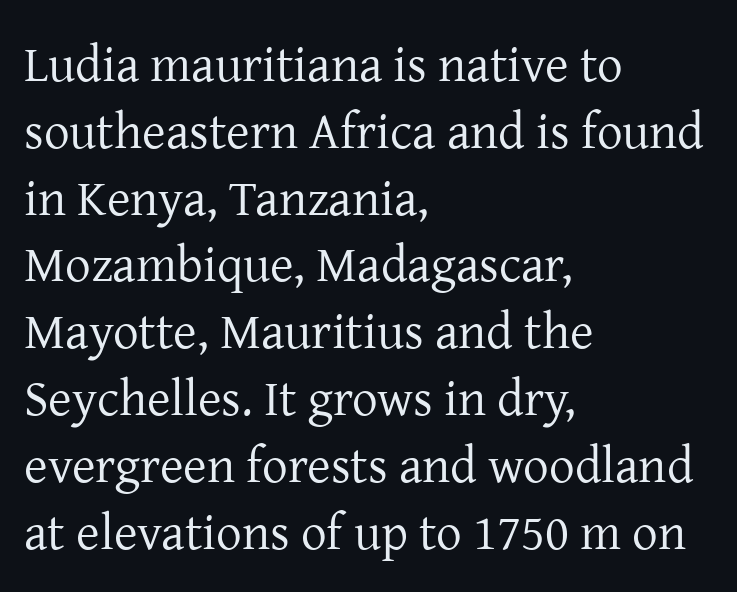
Q: Is the text bold? A: No.
Q: Is the text italic (slanted)? A: No, it is upright.
Q: Is the typeface a serif or a sans-serif typeface? A: Serif.
Q: Is the text underlined? A: No.
Q: How is the paragraph aligned? A: Left-aligned.
Q: Is the spacing between letters normal or unusually wide? A: Normal.
Q: Is the spacing between lines tight, normal or loose? A: Normal.
Q: Width (condensed, normal, or wide)? A: Normal.
Q: Stroke contrast? A: Low.
Q: x-height? A: Medium.
Q: Monospaced? A: No.
